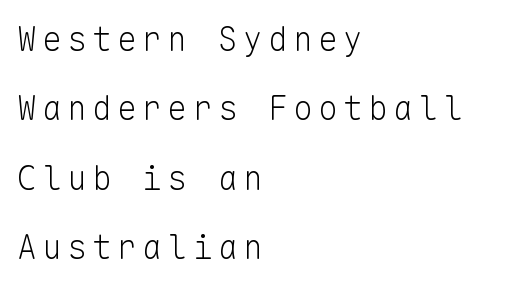
Q: Is the text bold? A: No.
Q: Is the text italic (slanted)? A: No, it is upright.
Q: Is the typeface a serif or a sans-serif typeface? A: Sans-serif.
Q: Is the text underlined? A: No.
Q: How is the paragraph aligned? A: Left-aligned.
Q: Is the spacing between lines tight, normal or loose? A: Loose.
Q: Width (condensed, normal, or wide)? A: Normal.
Q: Stroke contrast? A: Low.
Q: x-height? A: Medium.
Q: Monospaced? A: Yes.
